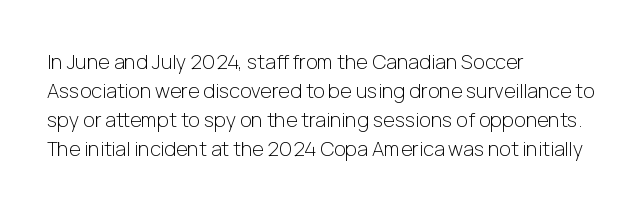
Q: Is the text bold? A: No.
Q: Is the text italic (slanted)? A: No, it is upright.
Q: Is the text underlined? A: No.
Q: How is the paragraph aligned? A: Left-aligned.
Q: Is the spacing between letters normal or unusually wide? A: Normal.
Q: Is the spacing between lines tight, normal or loose? A: Normal.
